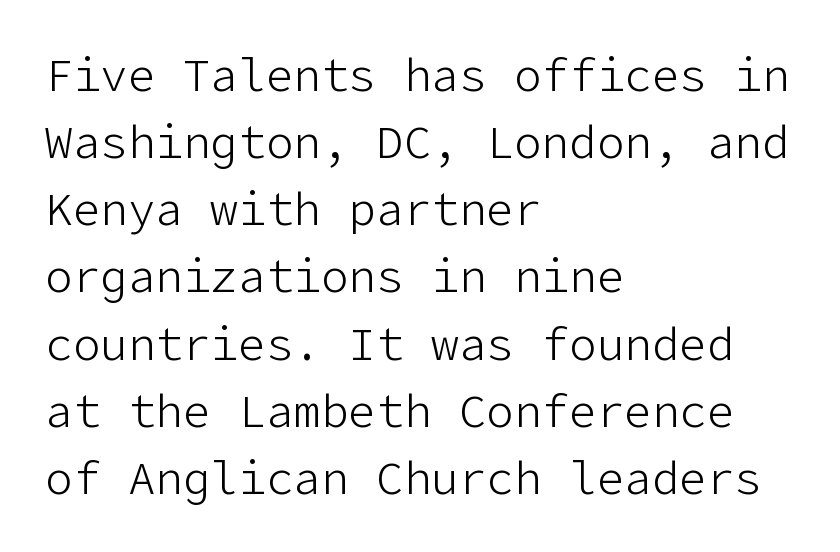
The vertical gap from one line to the next is medium. The letterforms sit shoulder to shoulder at normal distance. Leftover space on each line is placed entirely after the last word. Every character sits straight up, as roman type does. Descenders hang freely into open space. I'd call this a sans setting — the letters go barefoot.
